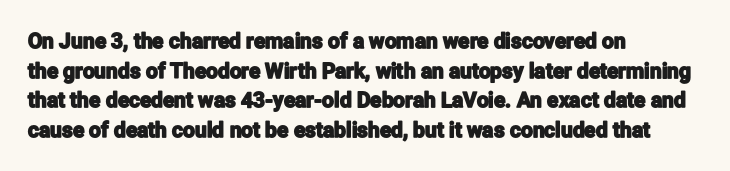
Caption: standard tracking, unaltered. Only glyphs here, with clear space below each row. The line-height multiplier appears to be the usual default. The typography opts for an upright posture over an oblique one. A student would call this left alignment; a typographer would say flush left, rag right.
